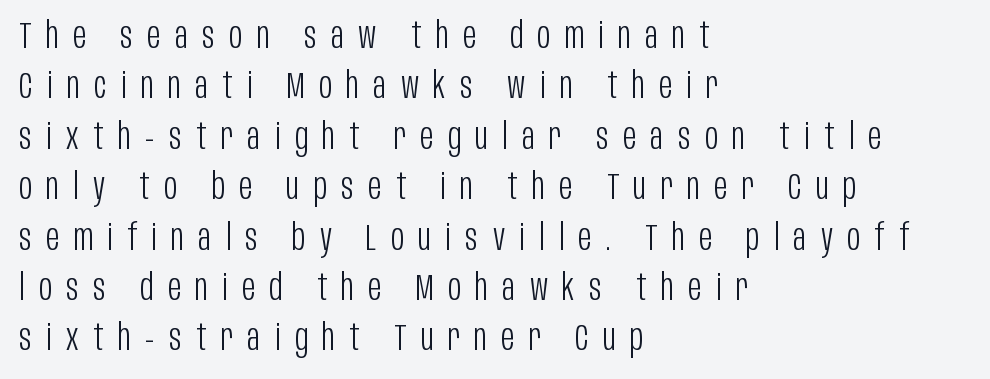
The image shows 36 px light, condensed sans-serif type, upright; set left-aligned, normal line spacing (1.4x), unusually wide letter spacing (+0.4 em), not underlined; low stroke contrast and a large x-height.
